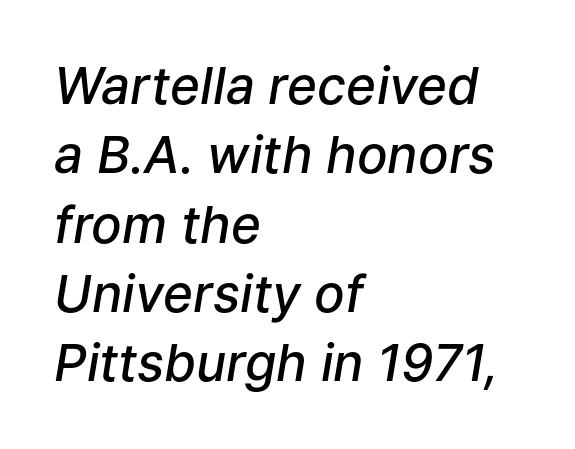
The image shows 51 px semibold type, italic (leaning right); set left-aligned, normal line spacing (1.36x), normal letter spacing, not underlined; low stroke contrast and a medium x-height.
